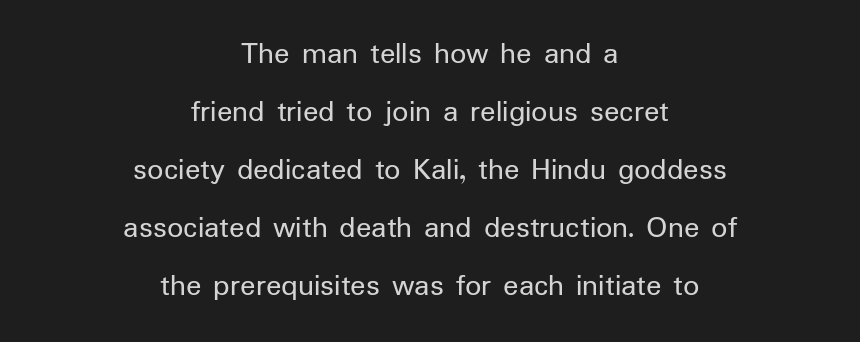
Vertical strokes here are truly vertical. Here the designer chose a conventional face with non-uniform glyph widths. The words here are not underlined. The compositor balanced each line on the midline. A light-to-regular cut is what we see here. A typesetter would call this zero additional tracking.
